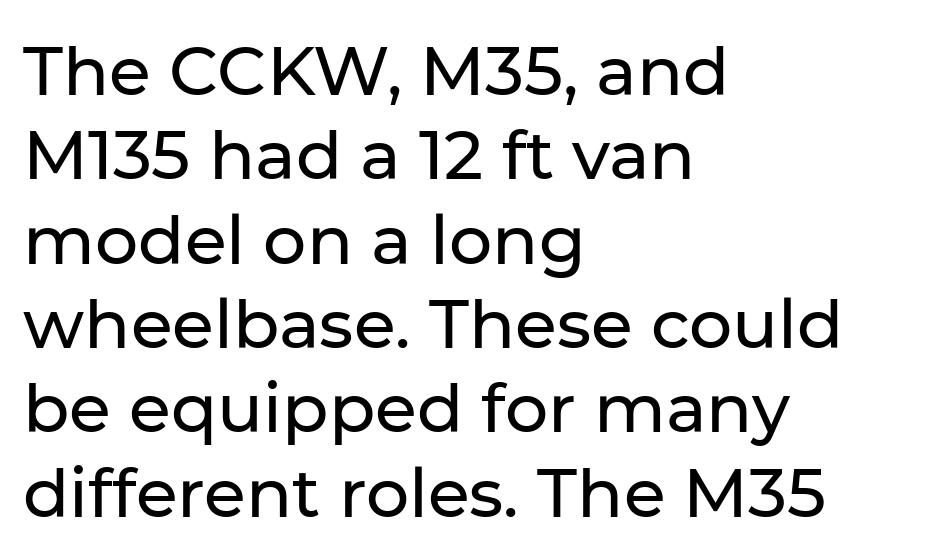
Varying glyph widths throughout — classic text-font behaviour. The space beneath each line is pristine and unruled. Upright lettering throughout. Look at the bottom of the vertical strokes: they stop flat, with no serifs. Words appear dense and cohesive because spacing is normal.
